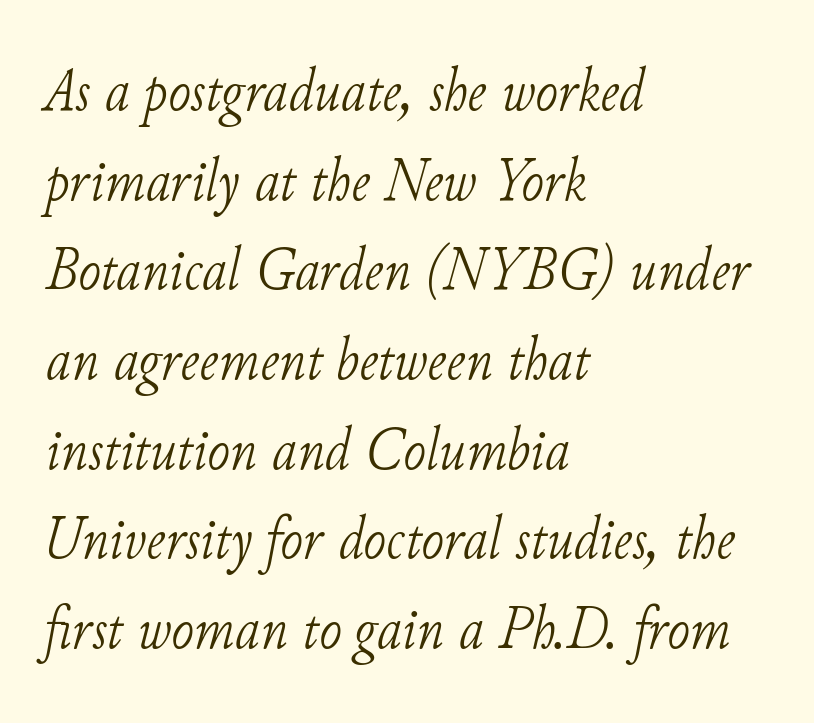
{"serif": "yes", "italic": "yes", "lean": "right", "slant_degrees": 11, "bold": "no", "weight": "light", "width": "normal", "stroke_contrast": "low", "x_height": "small", "monospaced": "no", "underline": "no", "align": "left", "line_spacing": "normal", "line_spacing_ratio": 1.47, "letter_spacing": "normal", "letter_spacing_em": 0.0, "glyph_px": 61}
